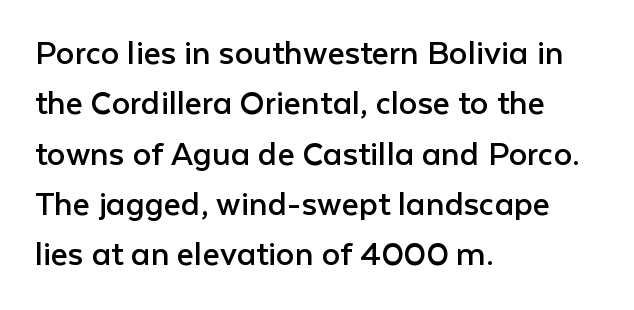
Inter-character spacing is left at the font's built-in metrics. Note: no serifs on the glyphs. Unbolded letterforms with no extra heft. The rendering uses natural spacing where letterforms have individual widths.
